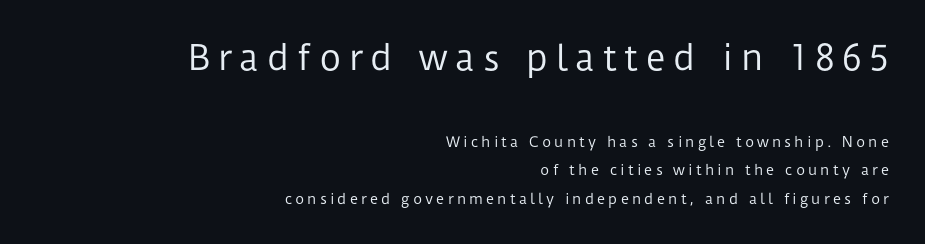
Tracking here is generous; glyphs stand well apart from one another. Anything drawn beneath the words? Only blank space. Counters stay open thanks to moderate or lighter strokes. The face used here appears at its bigger size in the upper chunk.
